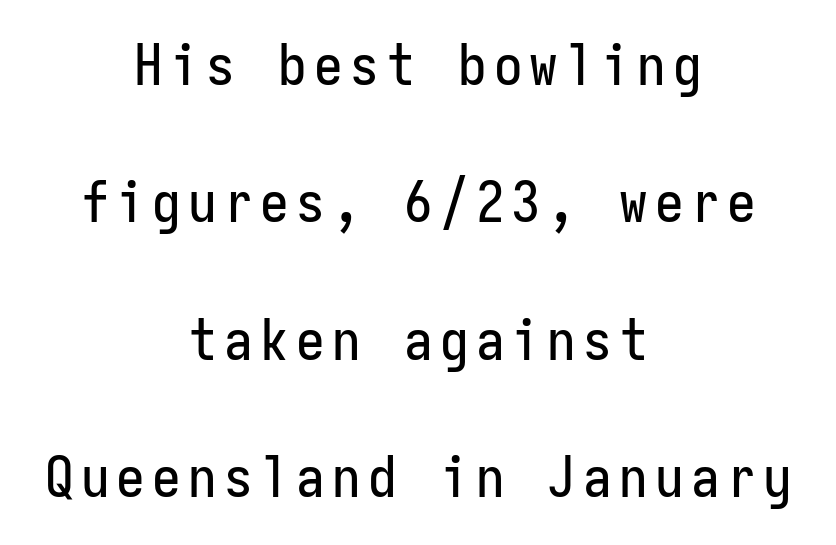
{"serif": "no", "italic": "no", "width": "condensed", "stroke_contrast": "low", "x_height": "medium", "monospaced": "yes", "underline": "no", "align": "center", "line_spacing": "loose", "line_spacing_ratio": 2.41, "glyph_px": 57}
